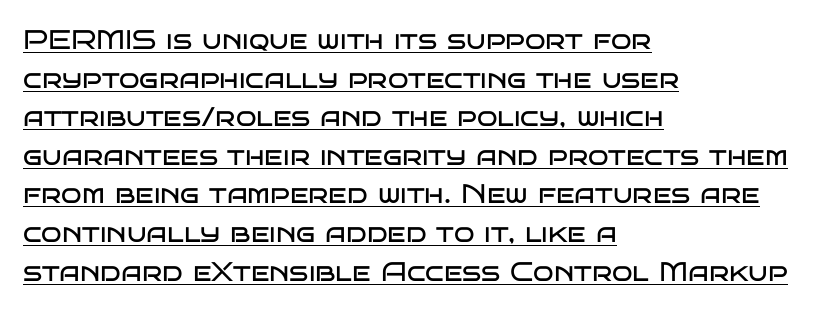
Q: Is the text bold? A: No.
Q: Is the text italic (slanted)? A: No, it is upright.
Q: Is the text underlined? A: Yes.
Q: How is the paragraph aligned? A: Left-aligned.
Q: Is the spacing between letters normal or unusually wide? A: Normal.
Q: Is the spacing between lines tight, normal or loose? A: Normal.
